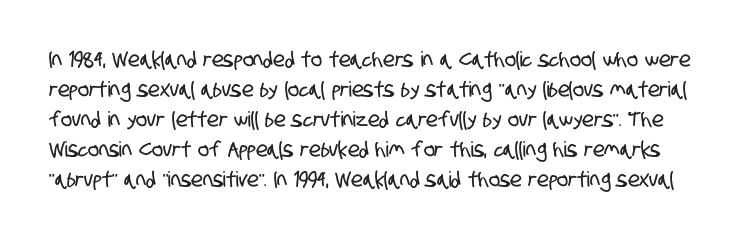
Q: Is the text underlined? A: No.
Q: Is the spacing between letters normal or unusually wide? A: Normal.
Q: Is the spacing between lines tight, normal or loose? A: Normal.
